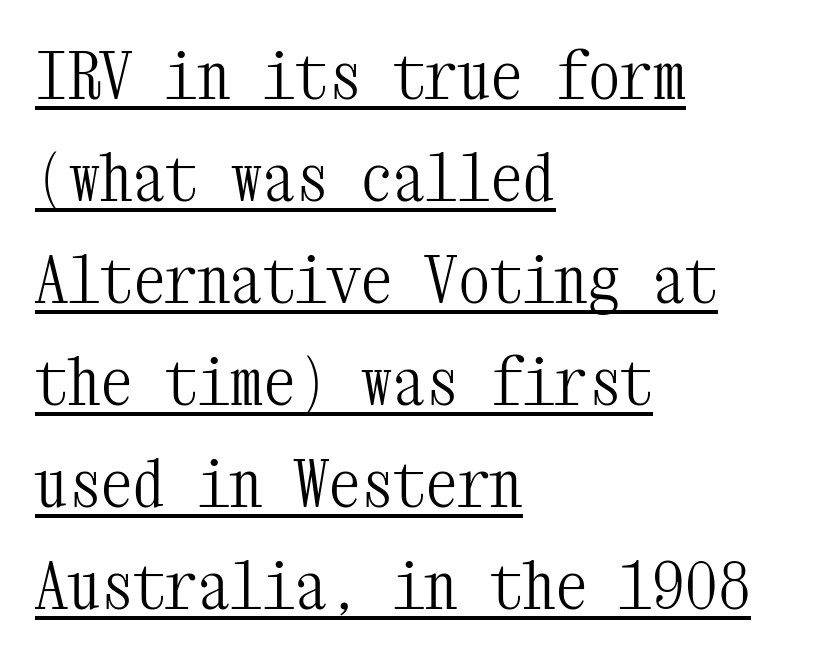
The image shows 65 px light, condensed serif type, upright, monospaced; set left-aligned, normal line spacing (1.57x), normal letter spacing, underlined; medium stroke contrast and a medium x-height.
